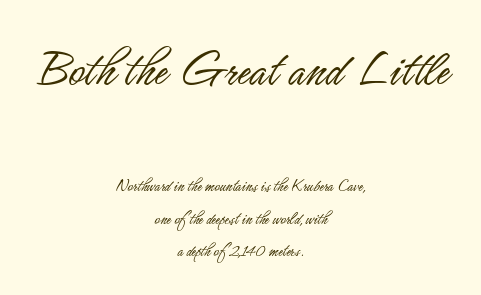
{"serif": "no", "bold": "no", "weight": "light", "width": "condensed", "stroke_contrast": "low", "x_height": "small", "monospaced": "no", "underline": "no", "align": "center", "line_spacing_ratio": 1.79, "letter_spacing": "normal", "letter_spacing_em": 0.0, "larger_block": "first", "size_ratio": 3.06, "glyph_px": 55}
